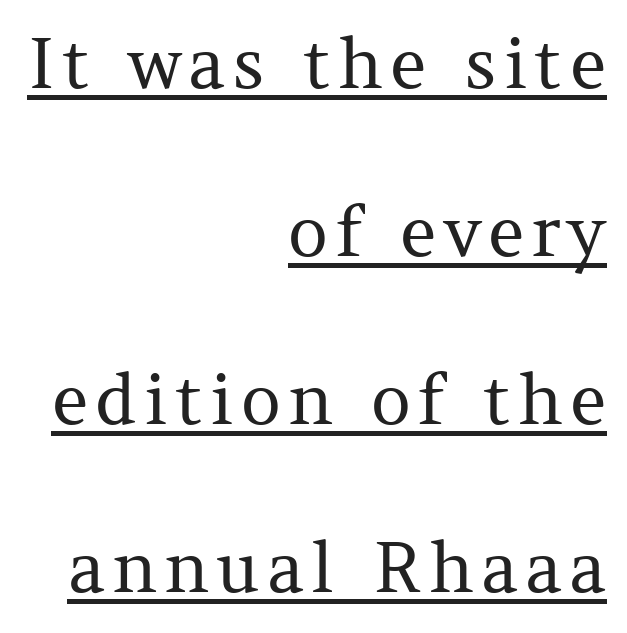
Notice how the stems are strictly vertical — no italics here. Does the leading feel generous? Absolutely, it's lavish. Look at the bottom of the vertical strokes: they flare into serifs here. Here the designer chose a conventional face with non-uniform glyph widths. Think standard paragraph weight, or any step lighter than that. Underlined type.
